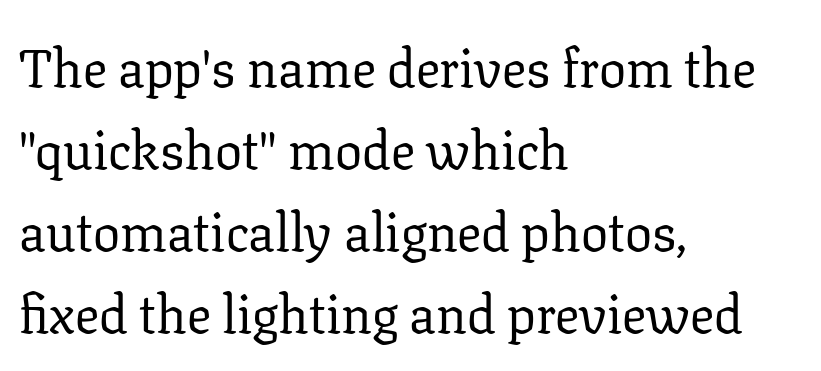
Q: Is the text bold? A: No.
Q: Is the text italic (slanted)? A: No, it is upright.
Q: Is the typeface a serif or a sans-serif typeface? A: Serif.
Q: Is the text underlined? A: No.
Q: How is the paragraph aligned? A: Left-aligned.
Q: Is the spacing between letters normal or unusually wide? A: Normal.
Q: Is the spacing between lines tight, normal or loose? A: Normal.
Q: Width (condensed, normal, or wide)? A: Normal.
Q: Stroke contrast? A: Low.
Q: x-height? A: Medium.
Q: Monospaced? A: No.
